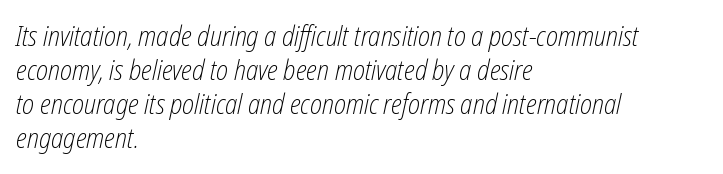
The space directly below the letters is spotless. The typesetter chose a ragged-right arrangement here. Do the characters align in a grid? No, the font is proportional. Look at the tracking — it's just the regular setting, nothing added.
